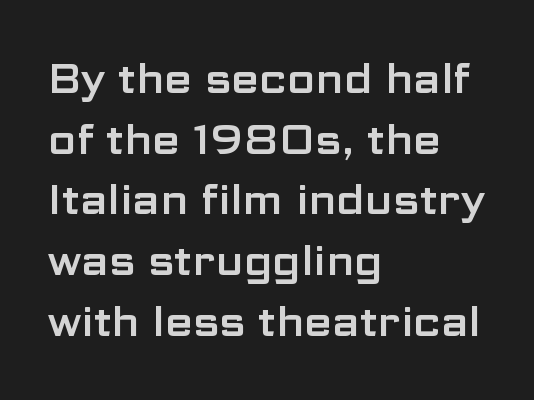
Descender tails drop into unmarked territory. Quick note: not italic, upright. Normally led — the rows are evenly, conventionally spaced. Unlike a traditional serif, this face leaves its strokes unadorned. This rendering leaves character spacing at its baseline value.
